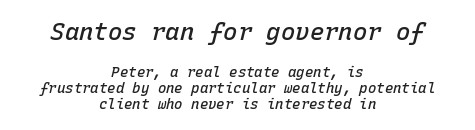
The image shows 24 px text type, italic (leaning right); set centered, tight line spacing (1.13x), normal letter spacing, not underlined; the first (top) block is 1.71x larger.
